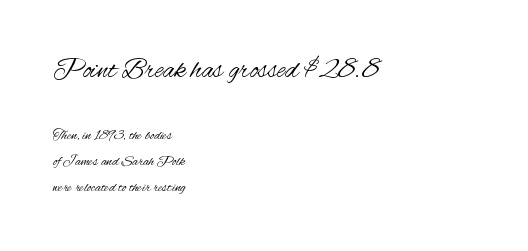
{"serif": "no", "bold": "no", "weight": "regular", "width": "condensed", "stroke_contrast": "medium", "x_height": "small", "monospaced": "no", "underline": "no", "align": "left", "line_spacing_ratio": 1.85, "letter_spacing": "normal", "letter_spacing_em": 0.0, "larger_block": "first", "size_ratio": 2.0, "glyph_px": 28}
